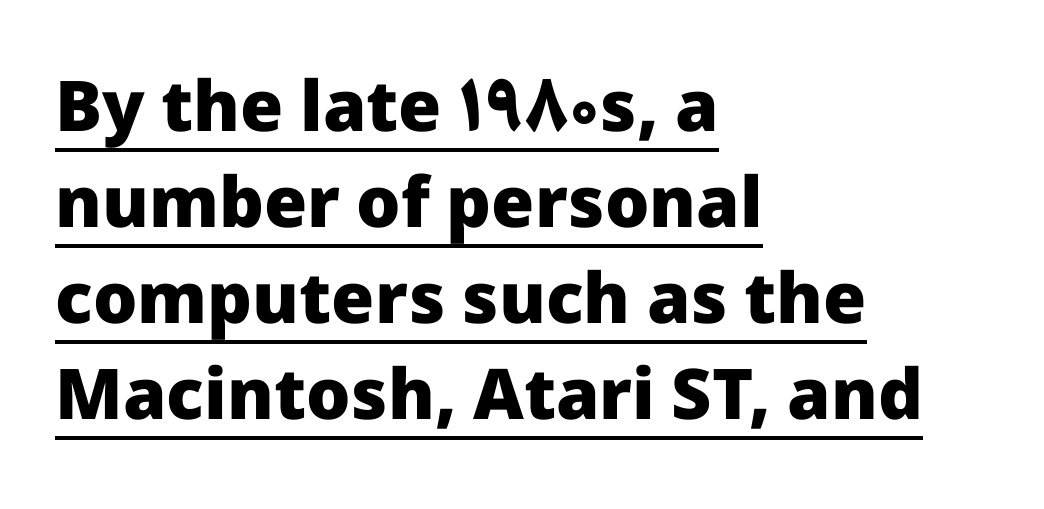
Q: Is the text bold? A: Yes.
Q: Is the text italic (slanted)? A: No, it is upright.
Q: Is the typeface a serif or a sans-serif typeface? A: Sans-serif.
Q: Is the text underlined? A: Yes.
Q: How is the paragraph aligned? A: Left-aligned.
Q: Is the spacing between letters normal or unusually wide? A: Normal.
Q: Is the spacing between lines tight, normal or loose? A: Normal.
Q: Width (condensed, normal, or wide)? A: Normal.
Q: Stroke contrast? A: Low.
Q: x-height? A: Medium.
Q: Monospaced? A: No.
